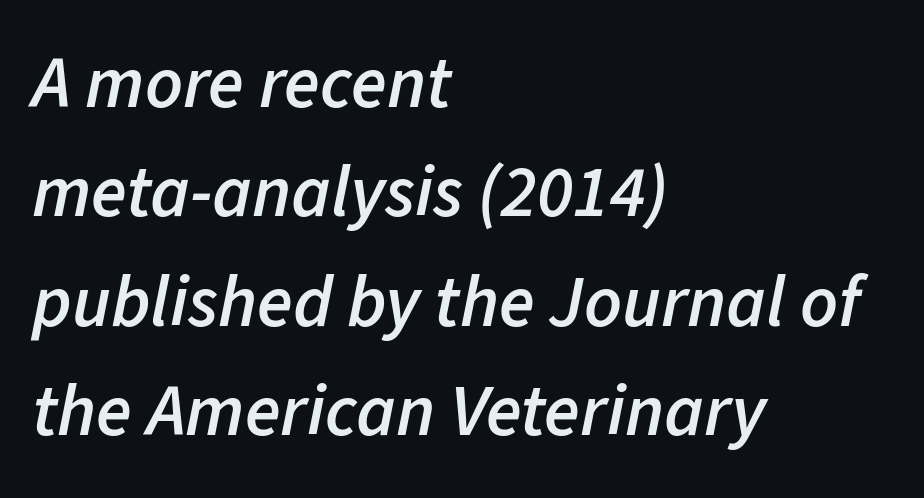
Q: Is the text bold? A: Semi-bold.
Q: Is the text italic (slanted)? A: Yes, it leans right by about 11 degrees.
Q: Is the text underlined? A: No.
Q: How is the paragraph aligned? A: Left-aligned.
Q: Is the spacing between letters normal or unusually wide? A: Normal.
Q: Is the spacing between lines tight, normal or loose? A: Normal.
Q: Width (condensed, normal, or wide)? A: Normal.
Q: Stroke contrast? A: Low.
Q: x-height? A: Medium.
Q: Monospaced? A: No.
